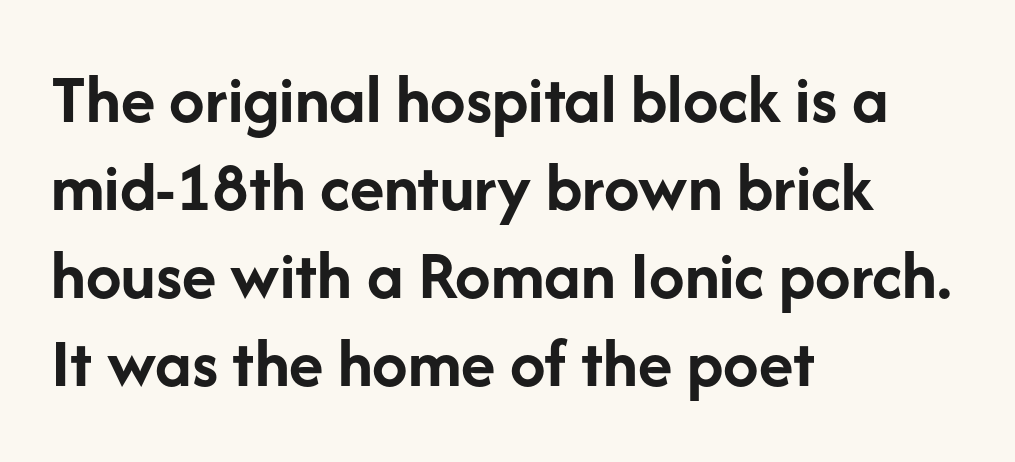
{"serif": "no", "italic": "no", "bold": "yes", "weight": "semibold", "width": "normal", "stroke_contrast": "low", "x_height": "medium", "monospaced": "no", "underline": "no", "align": "left", "line_spacing_ratio": 1.24, "letter_spacing": "normal", "letter_spacing_em": 0.0, "glyph_px": 71}
